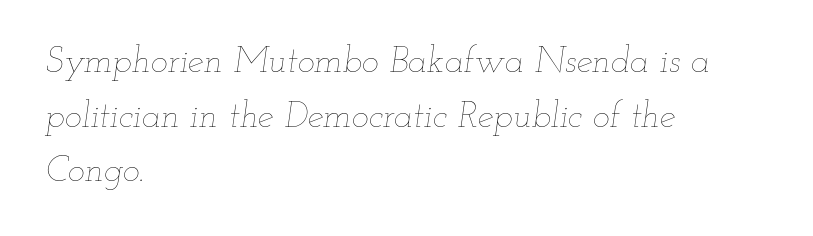
Q: Is the text bold? A: No.
Q: Is the text italic (slanted)? A: Yes, it leans right by about 12 degrees.
Q: Is the text underlined? A: No.
Q: How is the paragraph aligned? A: Left-aligned.
Q: Is the spacing between letters normal or unusually wide? A: Normal.
Q: Is the spacing between lines tight, normal or loose? A: Normal.
Q: Width (condensed, normal, or wide)? A: Wide.
Q: Stroke contrast? A: Low.
Q: x-height? A: Small.
Q: Monospaced? A: No.
